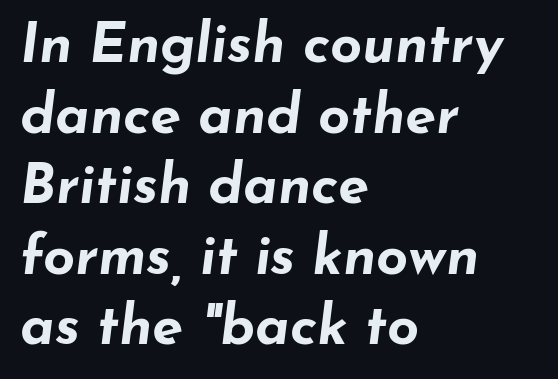
{"italic": "yes", "lean": "right", "slant_degrees": 7, "bold": "yes", "weight": "bold", "width": "wide", "stroke_contrast": "low", "x_height": "small", "monospaced": "no", "underline": "no", "align": "left", "line_spacing": "normal", "line_spacing_ratio": 1.26, "letter_spacing": "normal", "letter_spacing_em": 0.0, "glyph_px": 56}
